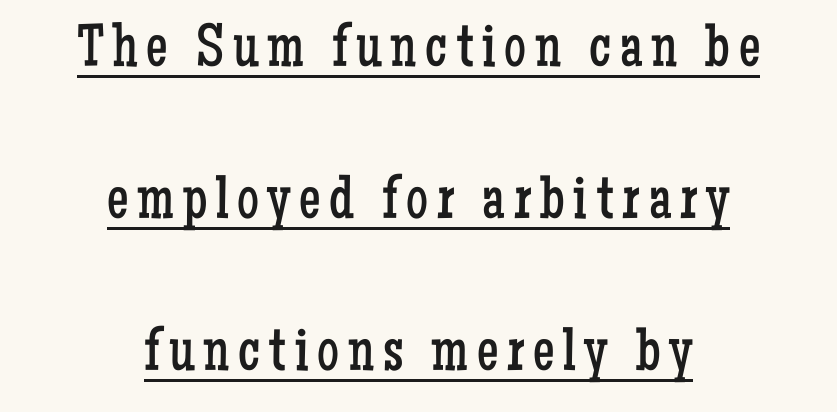
{"serif": "yes", "italic": "no", "bold": "no", "weight": "regular", "width": "condensed", "stroke_contrast": "low", "x_height": "medium", "monospaced": "no", "underline": "yes", "align": "center", "line_spacing": "loose", "line_spacing_ratio": 2.49, "glyph_px": 61}
